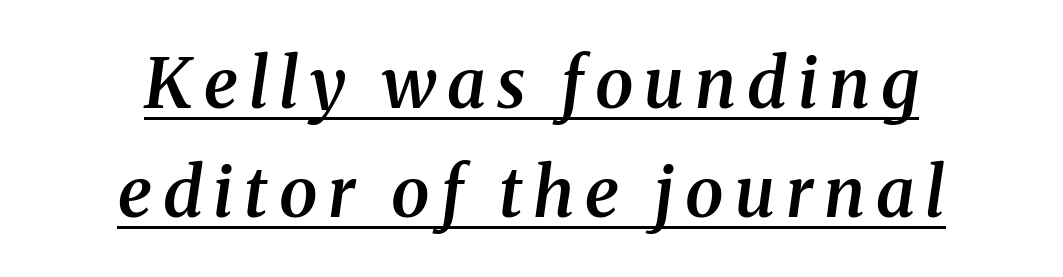
{"serif": "yes", "italic": "yes", "lean": "right", "slant_degrees": 8, "bold": "semi", "weight": "semibold", "width": "normal", "stroke_contrast": "medium", "x_height": "medium", "monospaced": "no", "underline": "yes", "align": "center", "line_spacing": "normal", "line_spacing_ratio": 1.58, "glyph_px": 69}
